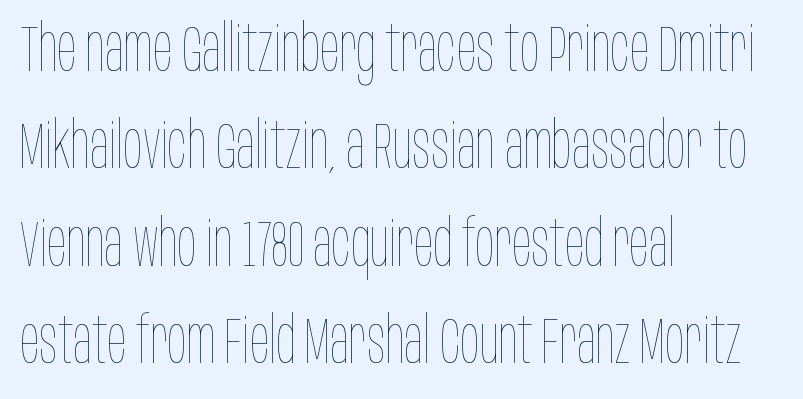
The image shows 64 px thin, condensed type, upright; set left-aligned, normal line spacing (1.52x), normal letter spacing, not underlined; low stroke contrast and a large x-height.
